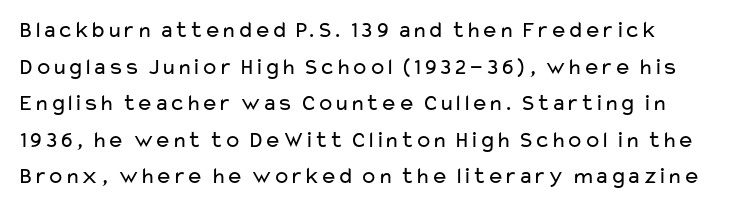
{"italic": "no", "bold": "no", "underline": "no", "align": "left", "line_spacing": "normal", "line_spacing_ratio": 1.59, "letter_spacing": "normal", "letter_spacing_em": 0.0, "glyph_px": 23}
